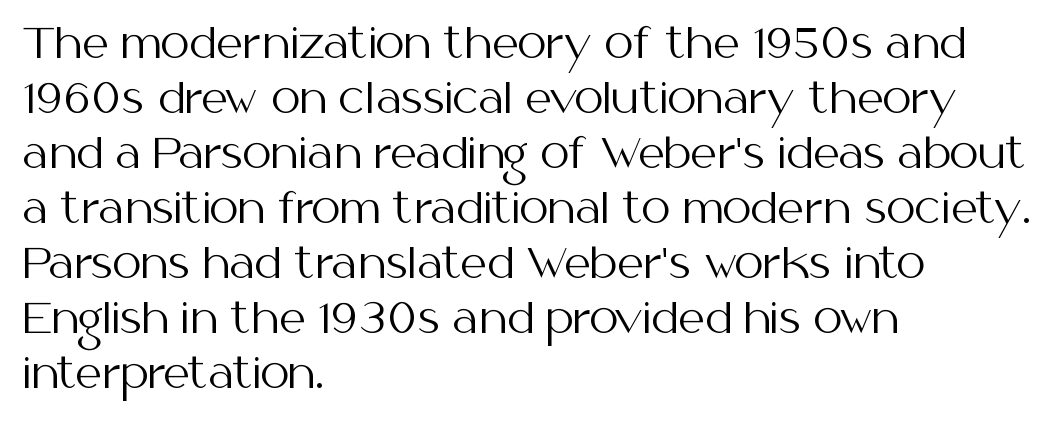
Each letter keeps its own natural width here, so spacing adapts to shape. Each new line begins a customary step beneath the previous one. In CSS terms this would be text-align: left. Heaviness? Minimal to ordinary, like unemphasized prose. Type style note: lacks serifs. The type is set solid horizontally, with unmodified tracking.
